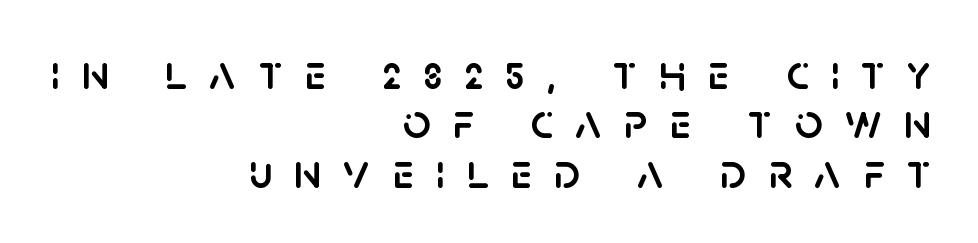
The rendering uses natural spacing where letterforms have individual widths. Font category for this specimen: sans-serif. The block of text is dense from top to bottom, with scant space between rows. This rendering features lettering with no underline. Each word looks stretched out because of the extra space between its letters. A typesetter would mark this as roman, not italic.
